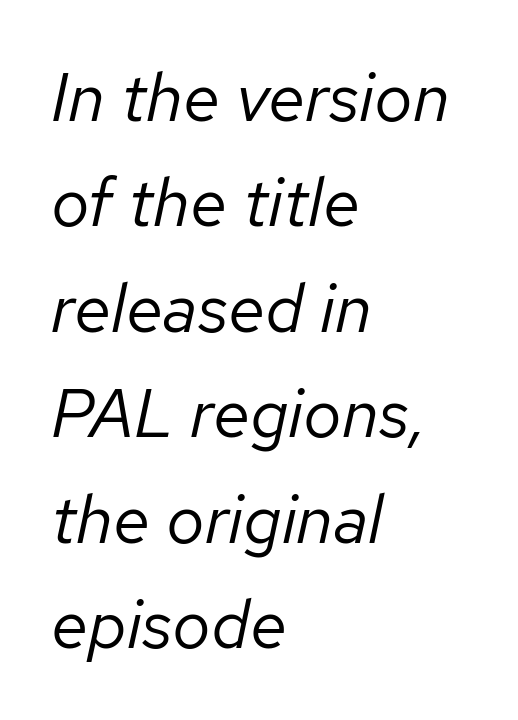
The image shows 68 px regular-weight type, italic (leaning right); set left-aligned, normal line spacing (1.55x), normal letter spacing, not underlined; low stroke contrast and a medium x-height.
